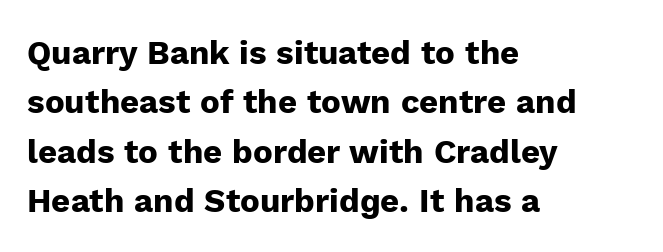
This rendering uses left alignment, leaving the right contour irregular. Tall strokes in this sample are plumb rather than angled. Font category for this specimen: sans-serif. The zone under the glyphs is completely vacant.
